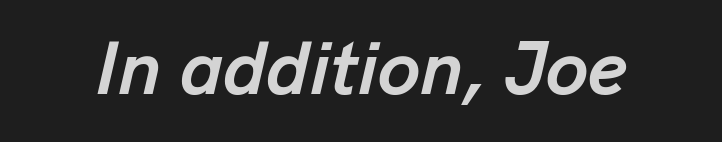
A clean baseline with only descenders dipping below it. Summary of weight: heavy, a full bold. The face used here has a pronounced slope to its letters. You could not count columns in this text — the font is proportionally spaced. Letter spacing: default.
